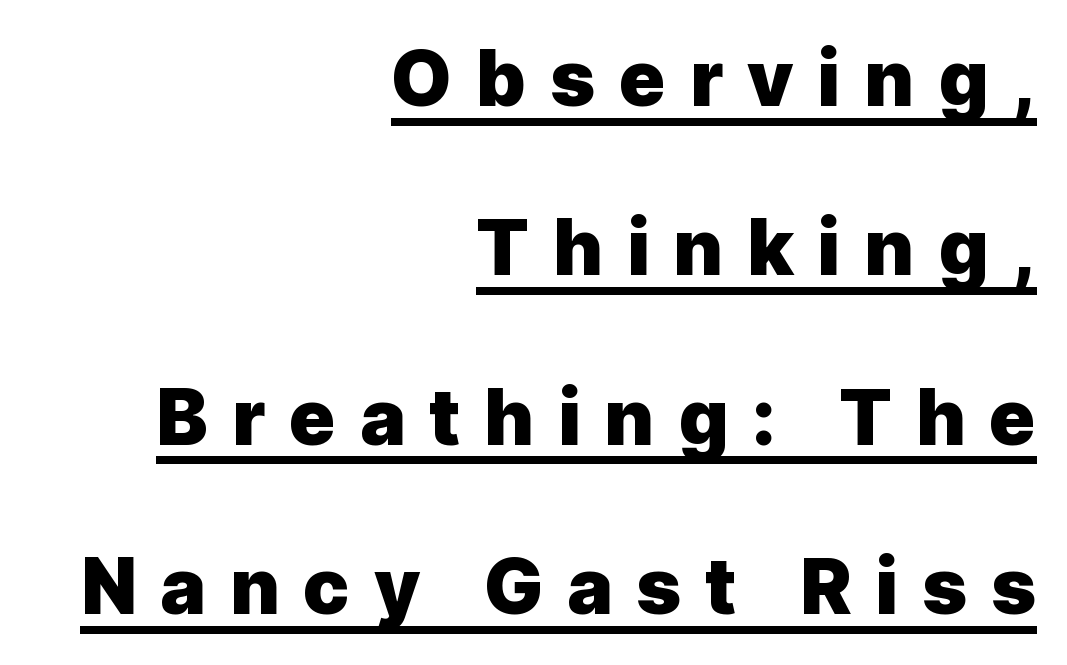
{"serif": "no", "italic": "no", "bold": "yes", "weight": "heavy", "width": "normal", "x_height": "medium", "monospaced": "no", "underline": "yes", "align": "right", "line_spacing": "loose", "line_spacing_ratio": 2.2, "letter_spacing": "wide", "letter_spacing_em": 0.31, "glyph_px": 77}
